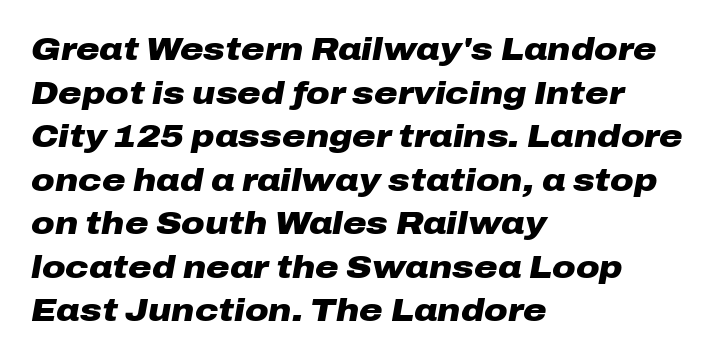
One glance says typical: line gaps are just what's usual. The typesetting leans heavy: a genuine bold. The rendering anchors every line to the left-hand side. Decoration check: the copy has no underline. The face used here is proportionally spaced, like ordinary book or web type.
